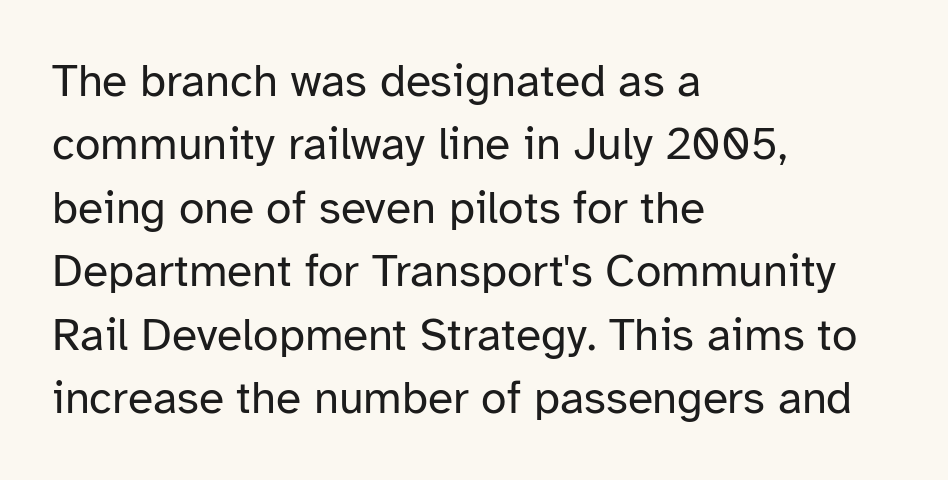
{"serif": "no", "italic": "no", "bold": "no", "weight": "regular", "width": "normal", "stroke_contrast": "low", "x_height": "medium", "monospaced": "no", "underline": "no", "align": "left", "line_spacing": "normal", "line_spacing_ratio": 1.38, "letter_spacing": "normal", "letter_spacing_em": 0.0, "glyph_px": 46}
